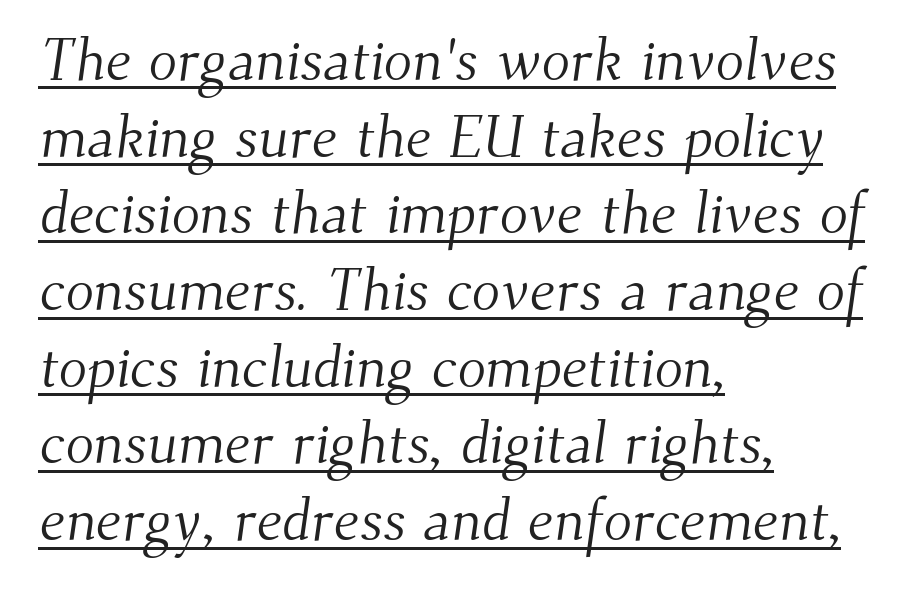
The image shows 59 px light serif type; set left-aligned, normal line spacing (1.3x), normal letter spacing, underlined; medium stroke contrast and a small x-height.
